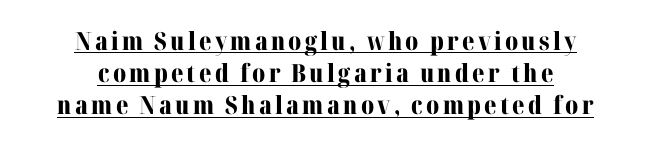
Q: Is the text bold? A: Yes.
Q: Is the text italic (slanted)? A: No, it is upright.
Q: Is the text underlined? A: Yes.
Q: How is the paragraph aligned? A: Centered.
Q: Is the spacing between lines tight, normal or loose? A: Normal.
